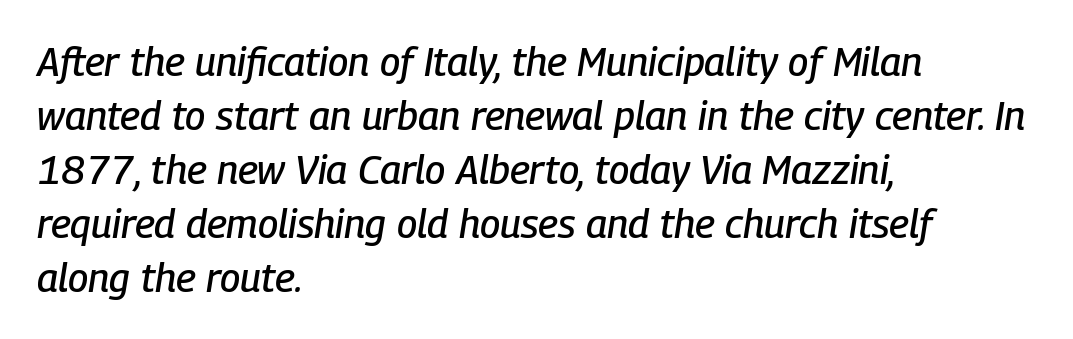
{"italic": "yes", "lean": "right", "slant_degrees": 9, "width": "condensed", "stroke_contrast": "low", "x_height": "medium", "monospaced": "no", "underline": "no", "align": "left", "line_spacing": "normal", "line_spacing_ratio": 1.35, "letter_spacing": "normal", "letter_spacing_em": 0.0, "glyph_px": 40}
